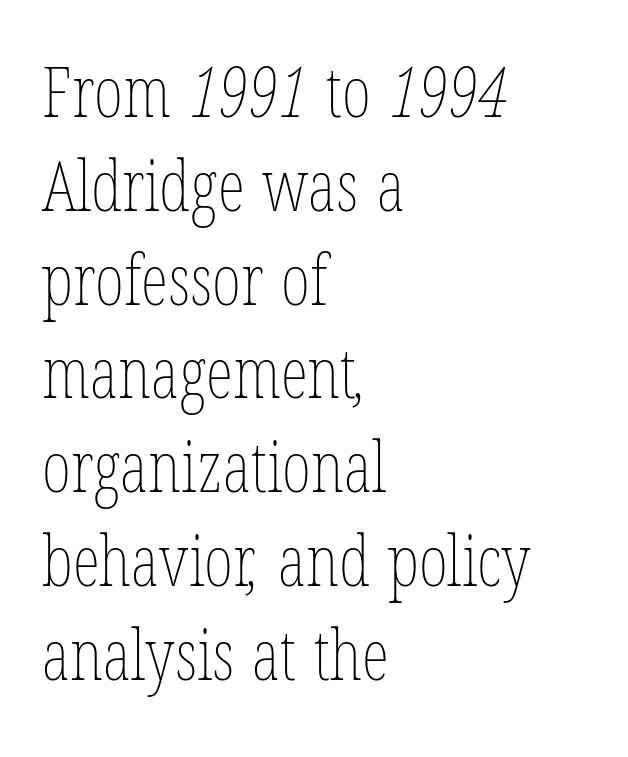
The image shows 70 px thin, condensed type; set left-aligned, normal line spacing (1.34x), normal letter spacing, not underlined; low stroke contrast and a medium x-height.
